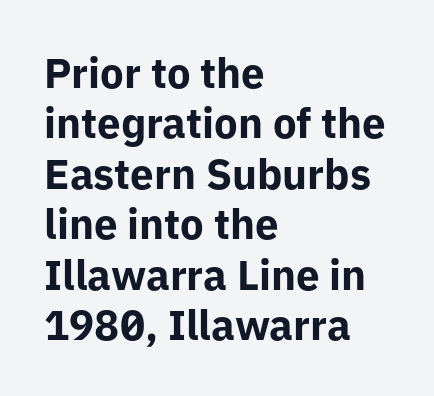
Do the letters lean? They stand straight. Which margin do the lines hug? The left one — the right edge is uneven. The glyphs in this specimen are sans serif. This sample has the flowing, uneven cadence of proportional lettering.
